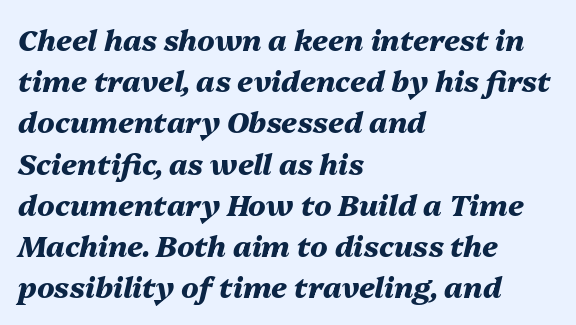
{"italic": "yes", "lean": "right", "slant_degrees": 13, "bold": "yes", "weight": "heavy", "width": "normal", "stroke_contrast": "medium", "x_height": "medium", "monospaced": "no", "underline": "no", "align": "left", "line_spacing": "normal", "line_spacing_ratio": 1.42, "letter_spacing": "normal", "letter_spacing_em": 0.0, "glyph_px": 29}
